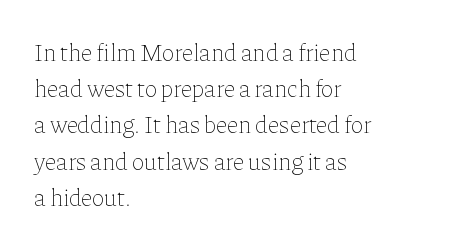
The image shows 24 px text type, upright; set left-aligned, normal line spacing (1.51x), normal letter spacing, not underlined.
